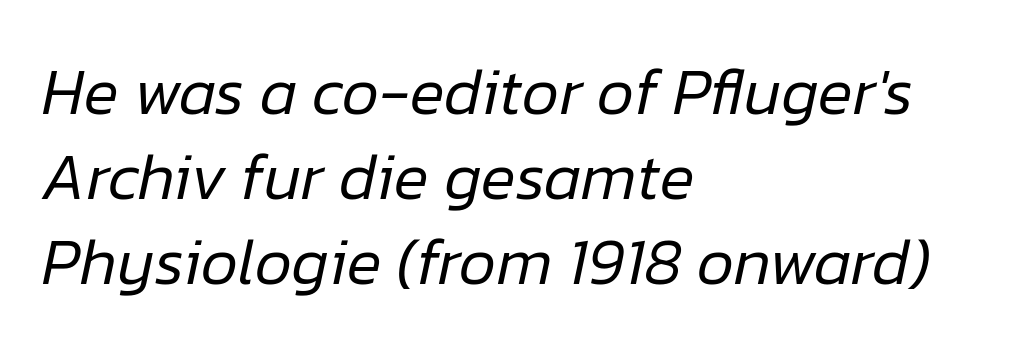
{"italic": "yes", "lean": "right", "slant_degrees": 12, "bold": "no", "weight": "regular", "width": "normal", "stroke_contrast": "low", "x_height": "medium", "monospaced": "no", "underline": "no", "align": "left", "line_spacing": "normal", "line_spacing_ratio": 1.31, "letter_spacing": "normal", "letter_spacing_em": 0.0, "glyph_px": 65}
